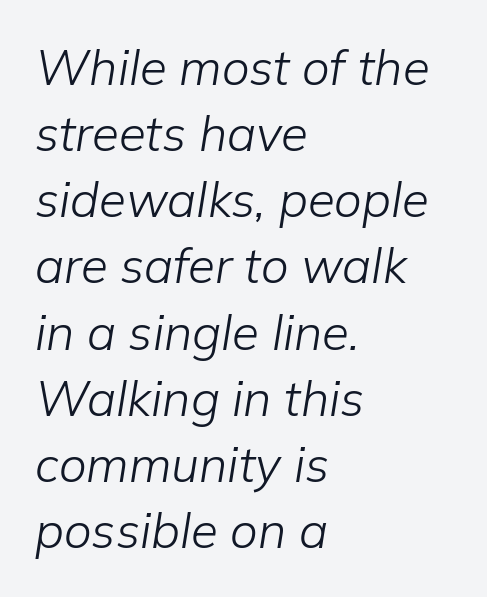
{"italic": "yes", "lean": "right", "slant_degrees": 9, "bold": "no", "weight": "light", "width": "normal", "stroke_contrast": "low", "x_height": "medium", "monospaced": "no", "underline": "no", "align": "left", "line_spacing": "normal", "line_spacing_ratio": 1.35, "letter_spacing": "normal", "letter_spacing_em": 0.0, "glyph_px": 49}
